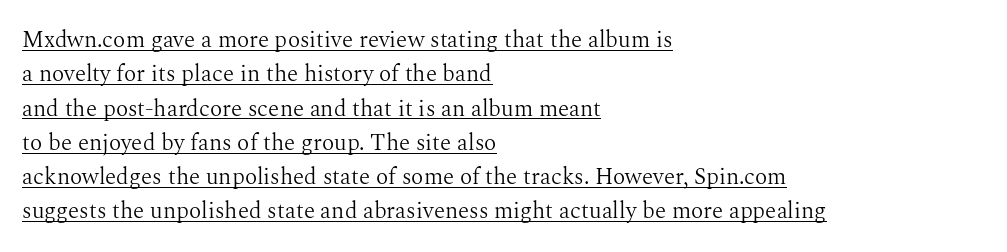
Every stem runs plumb, perpendicular to the baseline. Is the block centered? No — it sits flush against the left margin. No chunkiness to these letters — they're not bold. Students, observe: this is what conventionally led text looks like. Quick note: underline on. How are the letters spaced? Ordinarily, with no added tracking.
